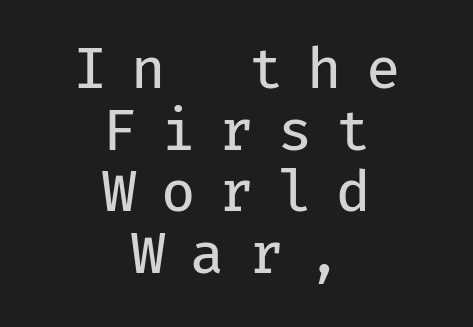
The image shows 56 px regular-weight sans-serif type, upright, monospaced; set centered, tight line spacing (1.1x), unusually wide letter spacing (+0.43 em), not underlined; low stroke contrast and a medium x-height.
